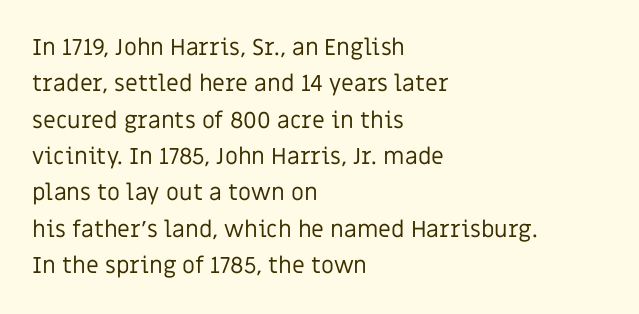
Compared with typical paragraphs, the rows here are spaced about the same. The letterforms sit at book weight or below. Ascenders rise straight up at ninety degrees. The lines are quadded left. Check the space under the baseline: it is left empty. Tracking value appears to be zero — textbook default spacing.
